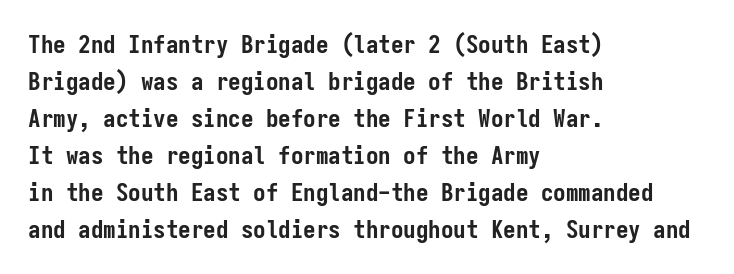
The image shows 25 px bold type, upright; set left-aligned, normal line spacing (1.48x), normal letter spacing, not underlined.
